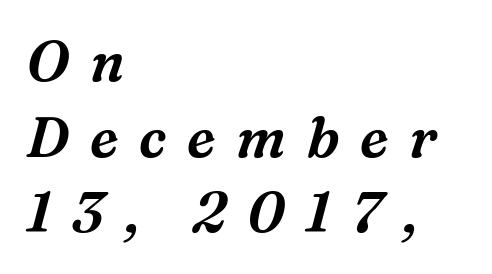
{"serif": "yes", "italic": "yes", "lean": "right", "slant_degrees": 16, "width": "normal", "stroke_contrast": "medium", "x_height": "medium", "monospaced": "no", "underline": "no", "align": "left", "line_spacing": "normal", "line_spacing_ratio": 1.35, "letter_spacing": "wide", "letter_spacing_em": 0.37, "glyph_px": 56}
